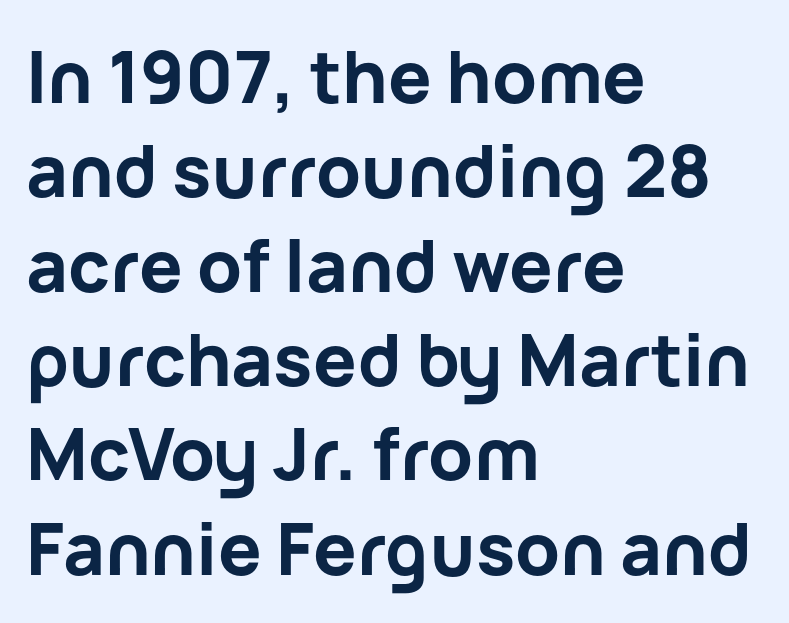
{"serif": "no", "italic": "no", "bold": "yes", "weight": "bold", "width": "normal", "stroke_contrast": "low", "x_height": "medium", "monospaced": "no", "underline": "no", "align": "left", "line_spacing": "normal", "line_spacing_ratio": 1.31, "letter_spacing": "normal", "letter_spacing_em": 0.0, "glyph_px": 72}
